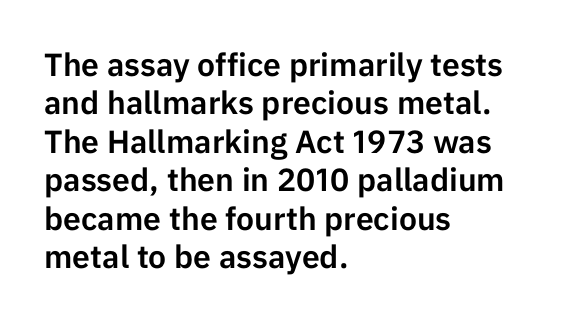
{"serif": "no", "italic": "no", "width": "normal", "stroke_contrast": "low", "x_height": "medium", "monospaced": "no", "underline": "no", "align": "left", "line_spacing_ratio": 1.2, "letter_spacing": "normal", "letter_spacing_em": 0.0, "glyph_px": 32}
